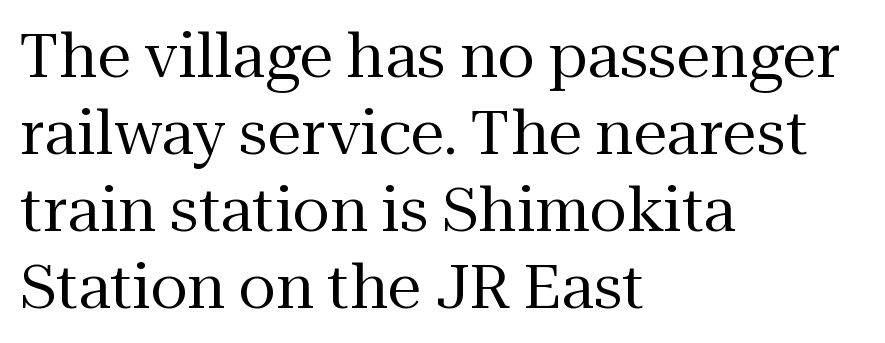
The image shows 61 px regular-weight serif type, upright; set left-aligned, normal line spacing (1.26x), normal letter spacing, not underlined; medium stroke contrast and a medium x-height.
